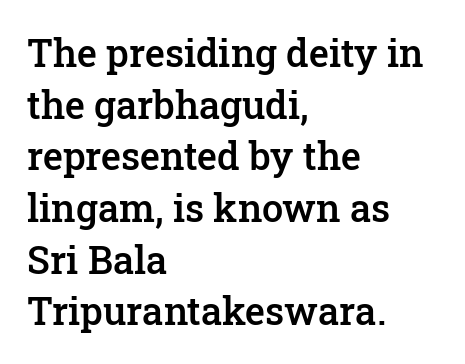
{"serif": "yes", "italic": "no", "bold": "semi", "weight": "semibold", "width": "normal", "stroke_contrast": "low", "x_height": "medium", "monospaced": "no", "underline": "no", "align": "left", "line_spacing": "normal", "line_spacing_ratio": 1.36, "letter_spacing": "normal", "letter_spacing_em": 0.0, "glyph_px": 38}
